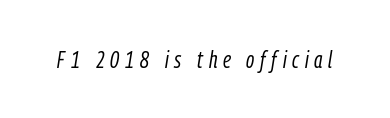
{"italic": "yes", "lean": "right", "slant_degrees": 9, "bold": "no", "underline": "no", "letter_spacing": "wide", "letter_spacing_em": 0.24, "glyph_px": 24}
